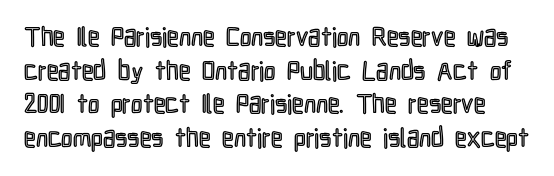
Q: Is the text italic (slanted)? A: No, it is upright.
Q: Is the text underlined? A: No.
Q: Is the spacing between letters normal or unusually wide? A: Normal.
Q: Is the spacing between lines tight, normal or loose? A: Normal.
